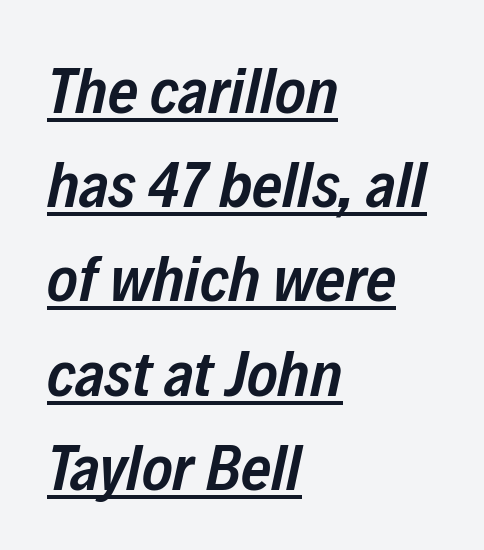
{"italic": "yes", "lean": "right", "slant_degrees": 12, "bold": "semi", "weight": "semibold", "width": "condensed", "stroke_contrast": "low", "x_height": "medium", "monospaced": "no", "underline": "yes", "align": "left", "line_spacing": "normal", "line_spacing_ratio": 1.45, "letter_spacing": "normal", "letter_spacing_em": 0.0, "glyph_px": 65}
